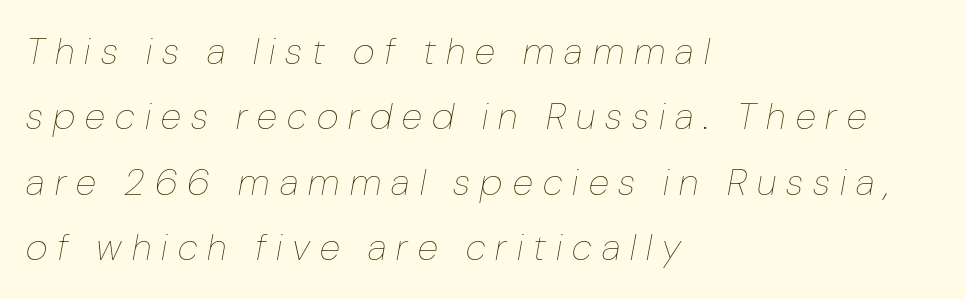
{"italic": "yes", "lean": "right", "slant_degrees": 10, "bold": "no", "weight": "thin", "width": "condensed", "stroke_contrast": "low", "x_height": "medium", "monospaced": "no", "underline": "no", "align": "left", "line_spacing_ratio": 1.72, "letter_spacing": "wide", "letter_spacing_em": 0.27, "glyph_px": 38}
